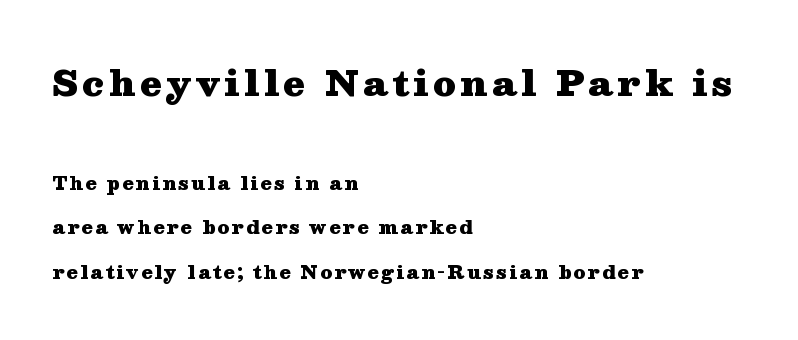
Rule under the text: the space is simply empty. Is this a fixed-width face? No — the glyphs have proportional, varying widths. The typeface chosen for these lines features serifs. Heavy, bold letterforms.
